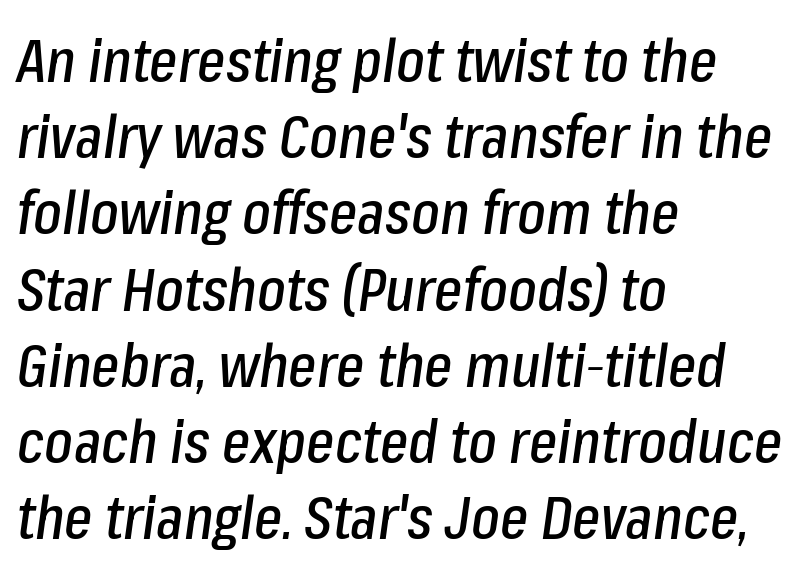
The image shows 60 px condensed type, italic (leaning right); set left-aligned, normal line spacing (1.27x), normal letter spacing, not underlined; low stroke contrast and a medium x-height.
